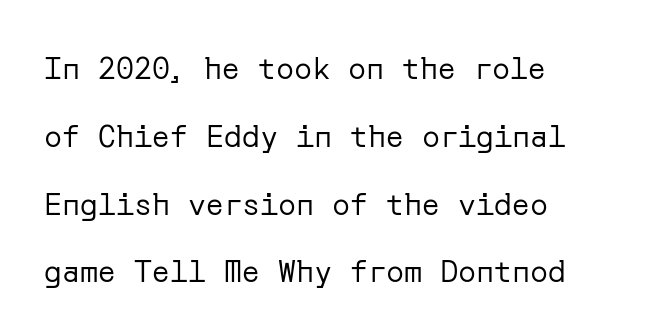
The image shows 30 px regular-weight sans-serif type, upright; set left-aligned, loose line spacing (2.26x), normal letter spacing, not underlined; low stroke contrast and a medium x-height.
